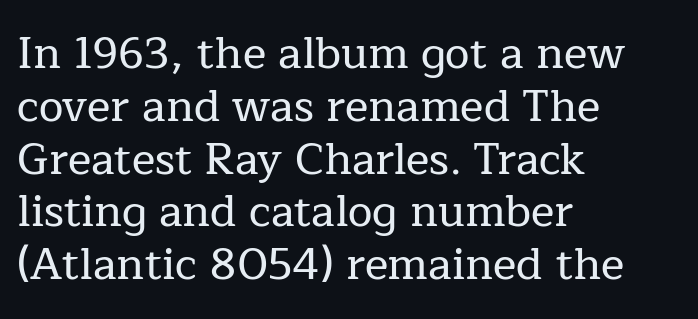
The image shows 44 px serif type, upright; set left-aligned, line spacing 1.2x, normal letter spacing, not underlined; low stroke contrast and a medium x-height.
